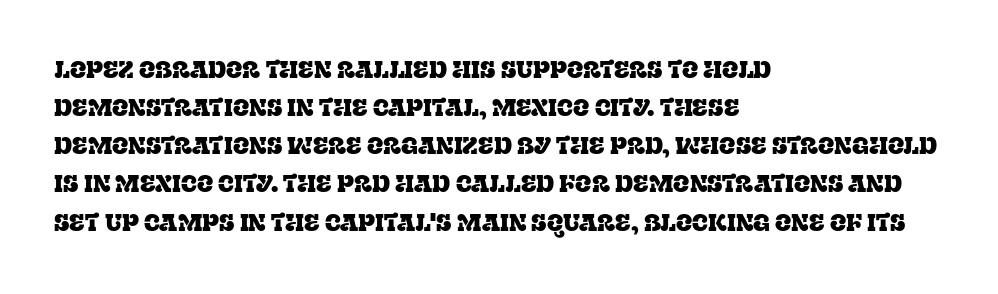
A normal amount of white space separates one row of letters from the next. In terms of letterspacing, this is plain default setting. Quick note: not italic, upright. Only glyphs here, with clear space below each row. Horizontally, the lines are justified to the leading edge only.
